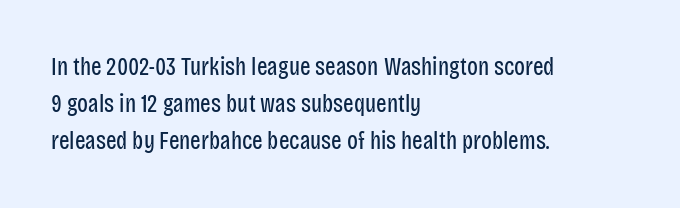
{"italic": "no", "bold": "no", "underline": "no", "align": "left", "line_spacing": "normal", "line_spacing_ratio": 1.49, "letter_spacing": "normal", "letter_spacing_em": 0.0, "glyph_px": 25}
